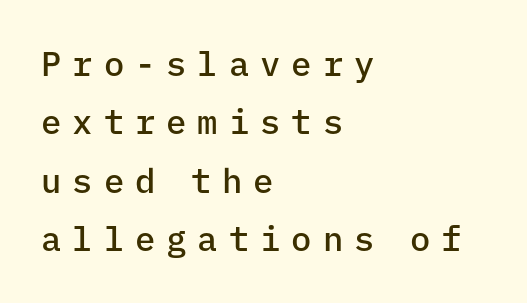
The image shows 34 px semibold sans-serif type, upright, monospaced; set left-aligned, line spacing 1.72x, unusually wide letter spacing (+0.32 em), not underlined; low stroke contrast and a medium x-height.
